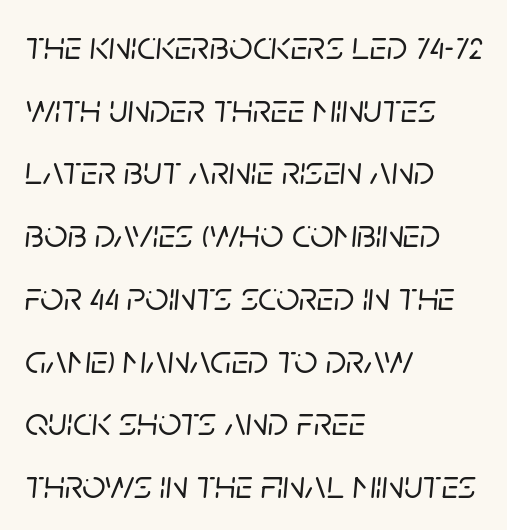
The image shows 41 px text type, italic (leaning right); set left-aligned, normal line spacing (1.53x), normal letter spacing, not underlined; low stroke contrast and a large x-height.
